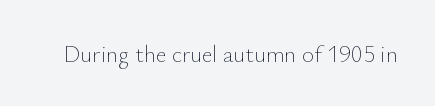
The type is set solid horizontally, with unmodified tracking. Words float on clear page, feet unadorned. A quiet, ordinary-to-light weight characterises the typeface. The type sits square on the baseline with zero lean.
